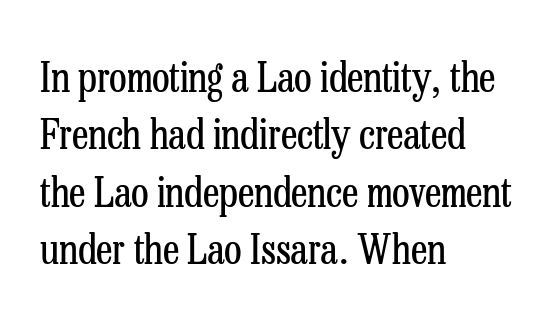
This sample is left-justified, so line endings fall wherever the words run out. You can tell from the footed stems that serif type was used. Weight: not bold — regular or lighter. A bare baseline throughout the passage. Line spacing here is normal.
